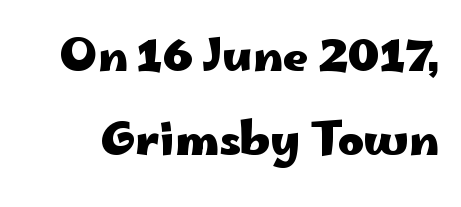
Q: Is the text bold? A: Yes.
Q: Is the text italic (slanted)? A: No, it is upright.
Q: Is the typeface a serif or a sans-serif typeface? A: Sans-serif.
Q: Is the text underlined? A: No.
Q: Is the spacing between letters normal or unusually wide? A: Normal.
Q: Is the spacing between lines tight, normal or loose? A: Loose.
Q: Width (condensed, normal, or wide)? A: Wide.
Q: Stroke contrast? A: Low.
Q: x-height? A: Small.
Q: Monospaced? A: No.
